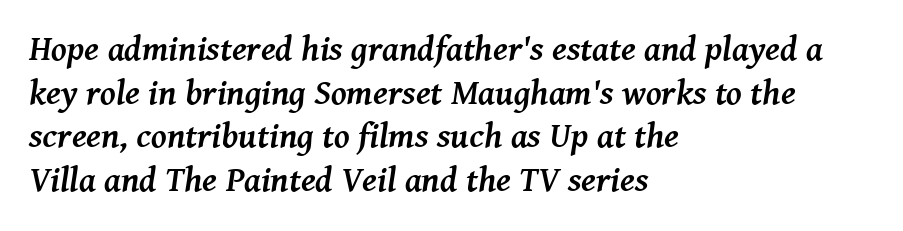
The passage shown is typeset with a serif family. Caption: standard tracking, unaltered. A normal amount of white space separates one row of letters from the next. No word sits above an underline. Italic? Definitely — the glyphs are oblique. Which margin do the lines hug? The left one — the right edge is uneven.
